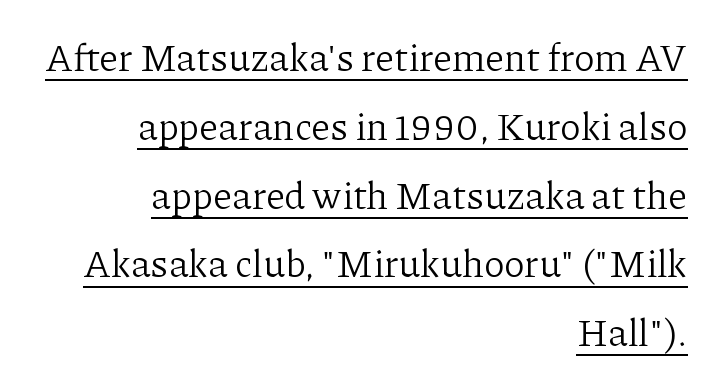
{"serif": "yes", "italic": "no", "bold": "no", "weight": "light", "width": "normal", "stroke_contrast": "low", "x_height": "medium", "monospaced": "no", "underline": "yes", "align": "right", "line_spacing_ratio": 1.81, "letter_spacing": "normal", "letter_spacing_em": 0.0, "glyph_px": 38}
